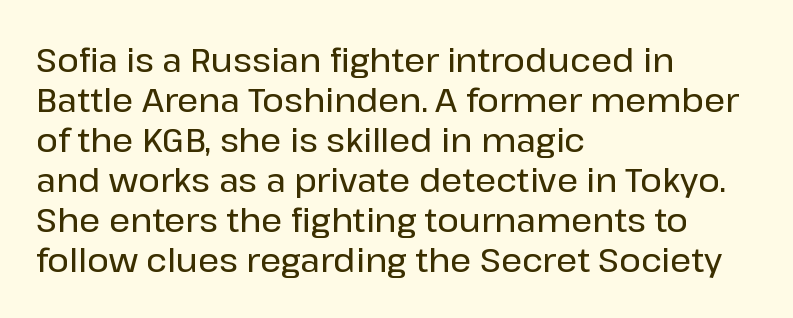
Q: Is the text italic (slanted)? A: No, it is upright.
Q: Is the typeface a serif or a sans-serif typeface? A: Sans-serif.
Q: Is the text underlined? A: No.
Q: How is the paragraph aligned? A: Left-aligned.
Q: Is the spacing between letters normal or unusually wide? A: Normal.
Q: Width (condensed, normal, or wide)? A: Normal.
Q: Stroke contrast? A: Low.
Q: x-height? A: Medium.
Q: Monospaced? A: No.
